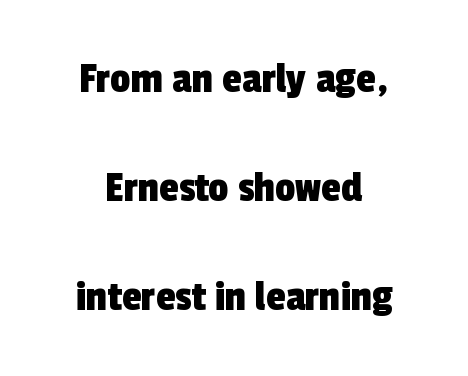
{"serif": "no", "width": "condensed", "x_height": "medium", "monospaced": "no", "underline": "no", "line_spacing": "loose", "line_spacing_ratio": 2.42, "letter_spacing": "normal", "letter_spacing_em": 0.0, "glyph_px": 45}
